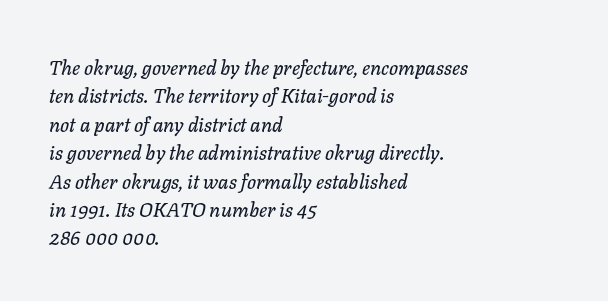
Is the block centered? No — it sits flush against the left margin. The rendering uses a moderate line-height, typical for paragraphs. The whole block is typeset with a tilt. The passage shown is not underscored anywhere.
